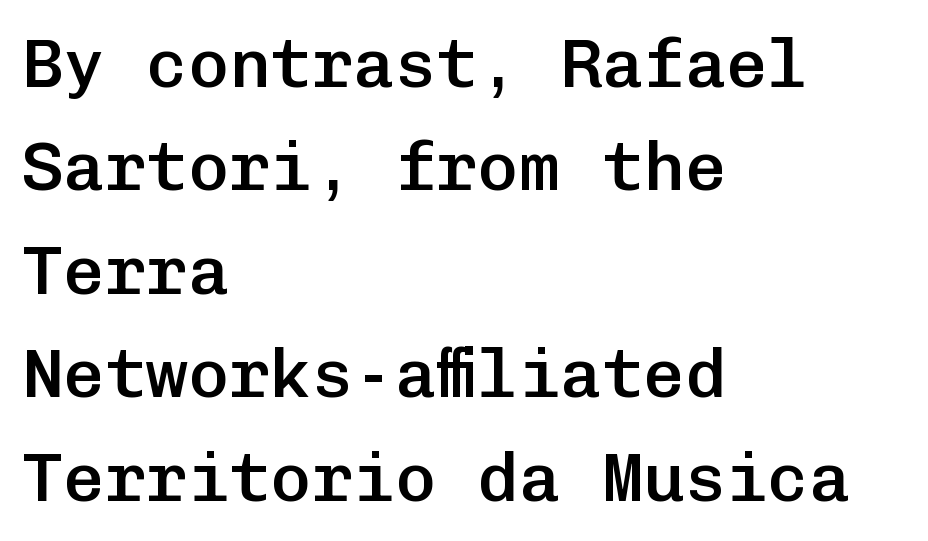
Q: Is the text bold? A: Semi-bold.
Q: Is the text italic (slanted)? A: No, it is upright.
Q: Is the typeface a serif or a sans-serif typeface? A: Sans-serif.
Q: Is the text underlined? A: No.
Q: How is the paragraph aligned? A: Left-aligned.
Q: Is the spacing between letters normal or unusually wide? A: Normal.
Q: Is the spacing between lines tight, normal or loose? A: Normal.
Q: Width (condensed, normal, or wide)? A: Normal.
Q: Stroke contrast? A: Low.
Q: x-height? A: Medium.
Q: Monospaced? A: Yes.
